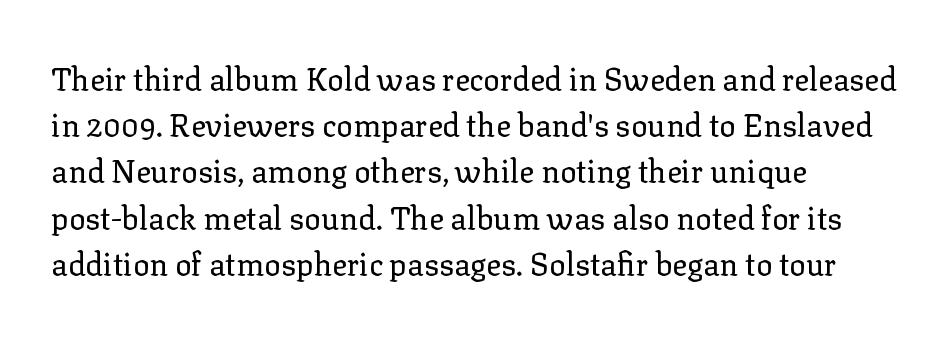
Check under the words: just untouched page. Upright lettering throughout. Here the designer chose a conventional face with non-uniform glyph widths. The face used here is seriffed, in the tradition of book romans. Interline gaps are of average width in this sample.
